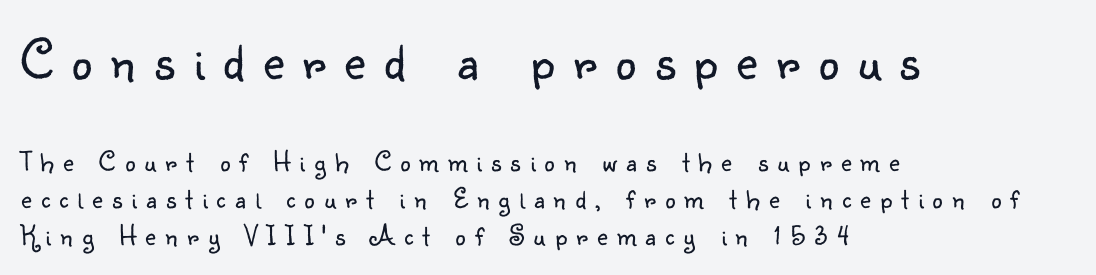
The image shows 58 px light sans-serif type, upright; set left-aligned, normal line spacing (1.28x), unusually wide letter spacing (+0.32 em), not underlined; the first (top) block is 2.0x larger; low stroke contrast and a small x-height.
